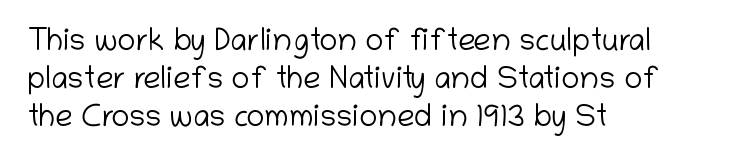
A quiet, ordinary-to-light weight characterises the typeface. The rendering shows plain stroke endings on the letterforms — a sans-serif design. No extra tracking has been applied to these lines. Letters rest on an invisible, unmarked baseline. The passage shown is typed in a proportional face where columns would drift. The lettering holds an erect, upright posture throughout.
